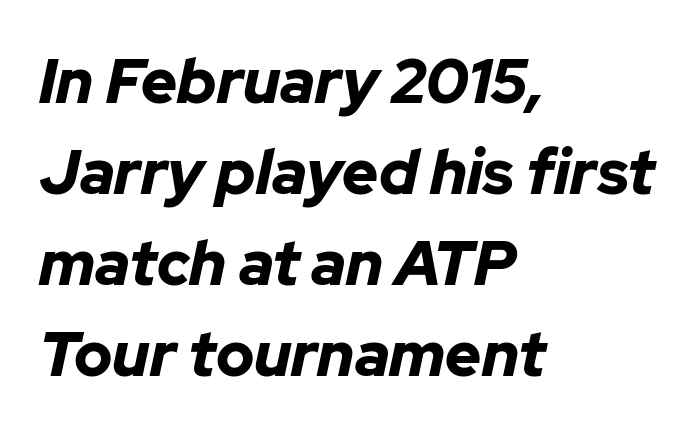
The image shows 62 px bold type, italic (leaning right); set left-aligned, normal line spacing (1.47x), normal letter spacing, not underlined; low stroke contrast and a medium x-height.
